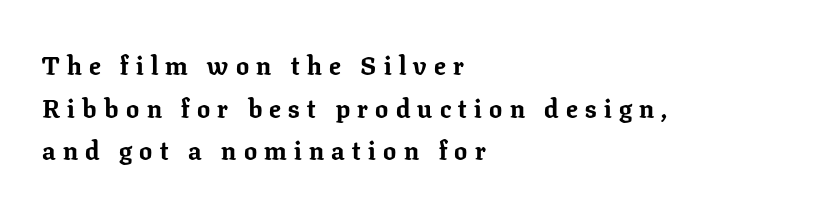
Q: Is the text bold? A: Yes.
Q: Is the text italic (slanted)? A: No, it is upright.
Q: Is the text underlined? A: No.
Q: How is the paragraph aligned? A: Left-aligned.
Q: Is the spacing between letters normal or unusually wide? A: Unusually wide.
Q: Is the spacing between lines tight, normal or loose? A: Normal.
